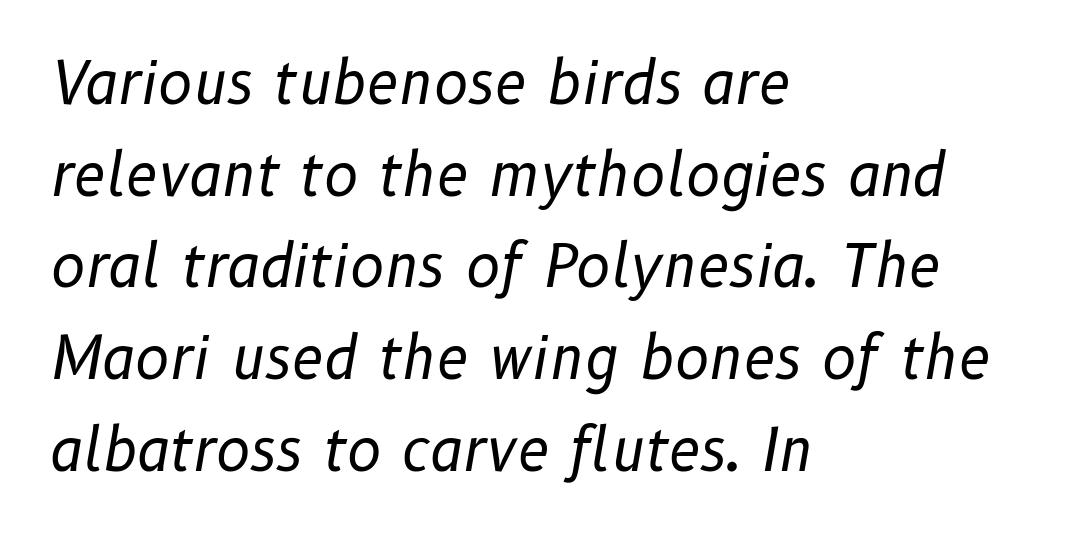
Q: Is the text bold? A: No.
Q: Is the text italic (slanted)? A: Yes, it leans right by about 10 degrees.
Q: Is the text underlined? A: No.
Q: How is the paragraph aligned? A: Left-aligned.
Q: Is the spacing between letters normal or unusually wide? A: Normal.
Q: Is the spacing between lines tight, normal or loose? A: Normal.
Q: Width (condensed, normal, or wide)? A: Normal.
Q: Stroke contrast? A: Low.
Q: x-height? A: Medium.
Q: Monospaced? A: No.
